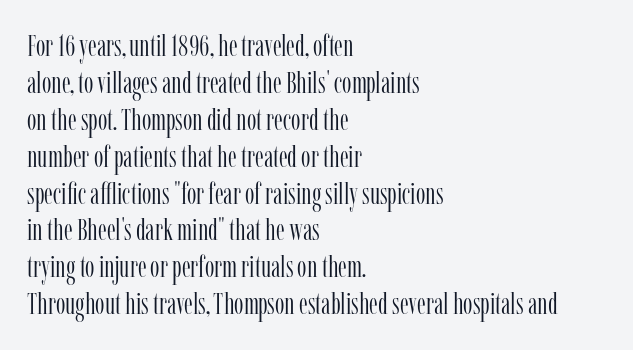
Q: Is the text bold? A: No.
Q: Is the text italic (slanted)? A: No, it is upright.
Q: Is the typeface a serif or a sans-serif typeface? A: Serif.
Q: Is the text underlined? A: No.
Q: How is the paragraph aligned? A: Left-aligned.
Q: Is the spacing between letters normal or unusually wide? A: Normal.
Q: Width (condensed, normal, or wide)? A: Condensed.
Q: Stroke contrast? A: Low.
Q: x-height? A: Medium.
Q: Monospaced? A: No.
